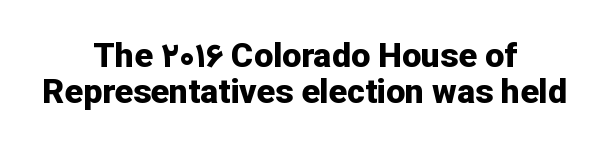
Typeset on center — no edge is straight. Examine the stroke ends and you'll find no serifs. In terms of posture, this sample is upright. Do the characters align in a grid? No, the font is proportional. The gaps between neighbouring characters are ordinary and unremarkable. The gap between lines stays unmarked.
